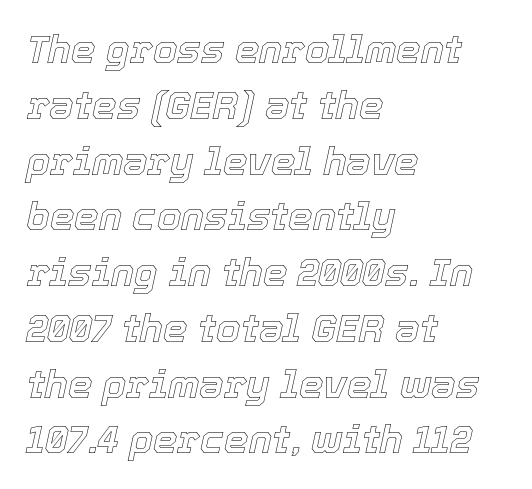
Q: Is the text italic (slanted)? A: Yes, it leans right by about 12 degrees.
Q: Is the text underlined? A: No.
Q: How is the paragraph aligned? A: Left-aligned.
Q: Is the spacing between letters normal or unusually wide? A: Normal.
Q: Is the spacing between lines tight, normal or loose? A: Normal.
Q: Width (condensed, normal, or wide)? A: Normal.
Q: x-height? A: Medium.
Q: Monospaced? A: No.
